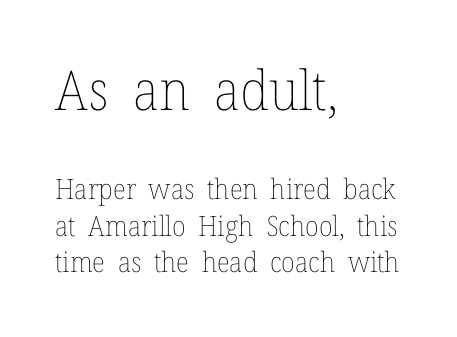
The image shows 55 px thin type, upright; set left-aligned, normal line spacing (1.31x), normal letter spacing, not underlined; the first (top) block is 1.96x larger; low stroke contrast and a medium x-height.
